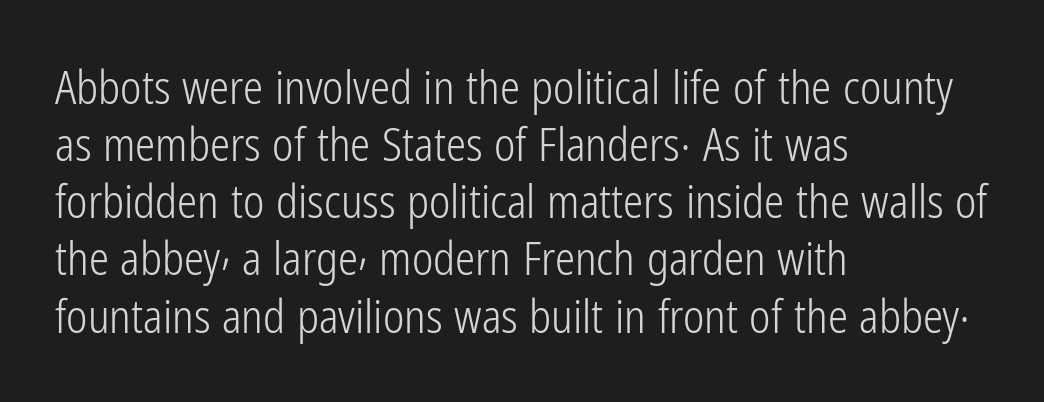
The image shows 45 px light, condensed sans-serif type, upright; set left-aligned, normal line spacing (1.27x), normal letter spacing, not underlined; low stroke contrast and a medium x-height.
